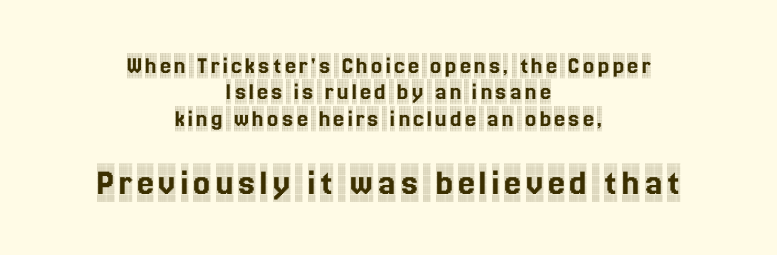
If you measured baseline to baseline, you'd find a short distance. The font's upright variant was chosen for this text. Glance below the letters and you will spot only blank space. Does the copy run flush right? No — it is centered line by line. Do the characters align in a grid? No, the font is proportional.
